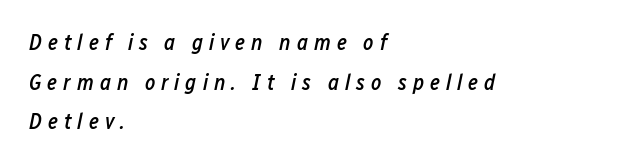
{"italic": "yes", "lean": "right", "slant_degrees": 12, "bold": "semi", "underline": "no", "align": "left", "line_spacing_ratio": 1.8, "letter_spacing": "wide", "letter_spacing_em": 0.27, "glyph_px": 22}
